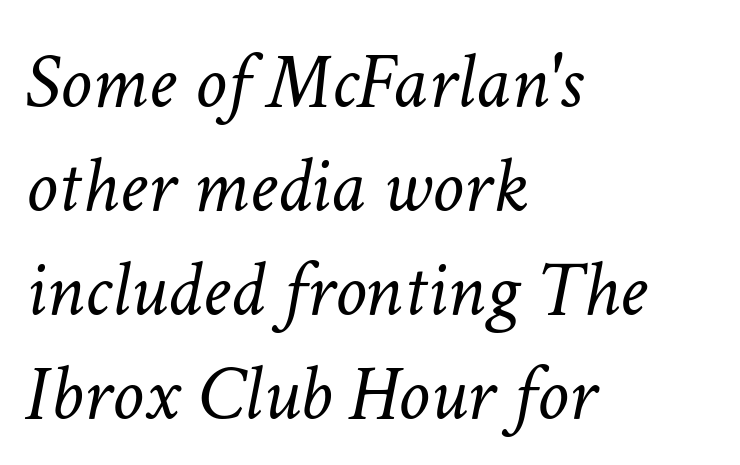
{"italic": "yes", "lean": "right", "slant_degrees": 11, "bold": "no", "weight": "light", "width": "normal", "stroke_contrast": "low", "x_height": "medium", "monospaced": "no", "underline": "no", "align": "left", "line_spacing": "normal", "line_spacing_ratio": 1.3, "letter_spacing": "normal", "letter_spacing_em": 0.0, "glyph_px": 80}
